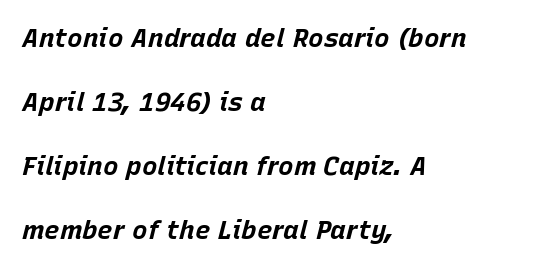
Q: Is the text bold? A: Yes.
Q: Is the text italic (slanted)? A: Yes, it leans right by about 15 degrees.
Q: Is the text underlined? A: No.
Q: How is the paragraph aligned? A: Left-aligned.
Q: Is the spacing between letters normal or unusually wide? A: Normal.
Q: Is the spacing between lines tight, normal or loose? A: Loose.
